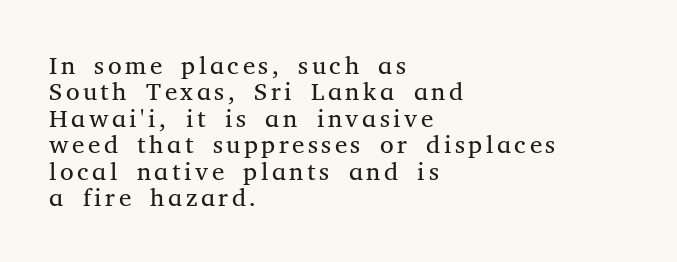
Rendered with straight, roman letterforms. The text block is weighted toward the left margin, trailing off unevenly rightward. Stems here are at most as thick as an everyday book face. If you measured baseline to baseline, you'd find a short distance.
